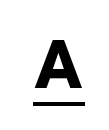
Q: Is the text bold? A: Yes.
Q: Is the text italic (slanted)? A: No, it is upright.
Q: Is the typeface a serif or a sans-serif typeface? A: Sans-serif.
Q: Is the text underlined? A: Yes.
Q: Is the spacing between letters normal or unusually wide? A: Unusually wide.
Q: Width (condensed, normal, or wide)? A: Normal.
Q: Stroke contrast? A: Low.
Q: x-height? A: Medium.
Q: Monospaced? A: No.
